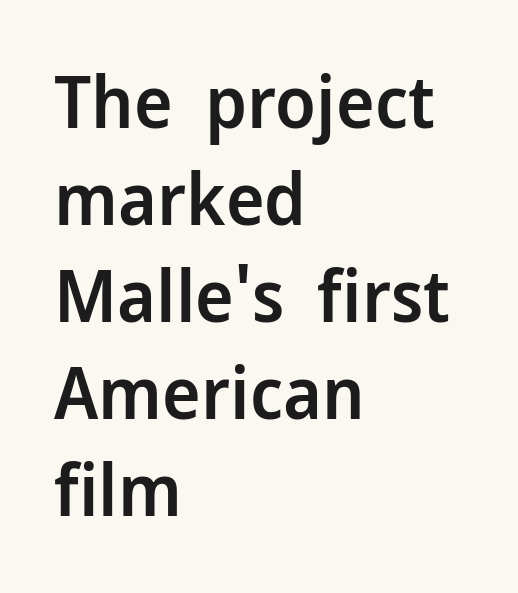
The image shows 73 px semibold sans-serif type, upright; set left-aligned, normal line spacing (1.33x), normal letter spacing, not underlined; low stroke contrast and a medium x-height.
